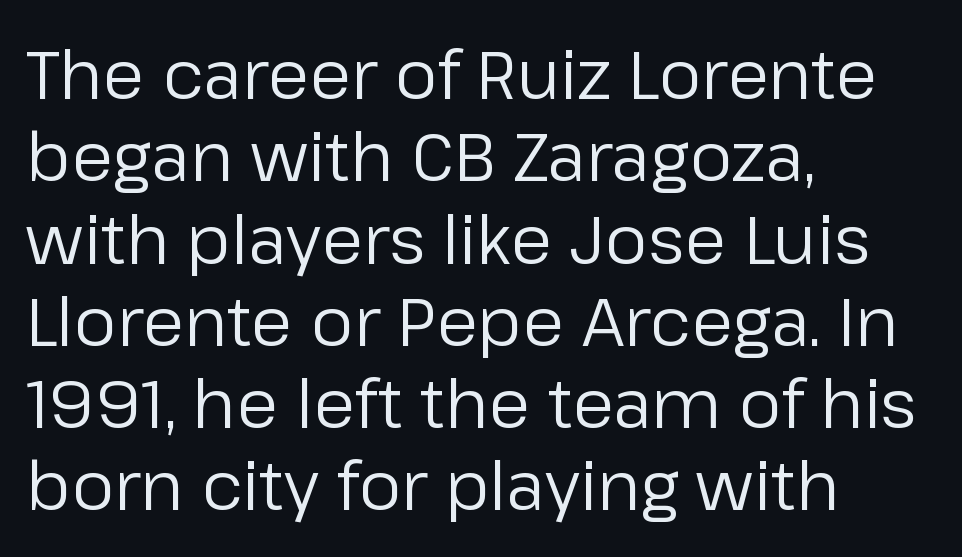
{"serif": "no", "italic": "no", "bold": "no", "weight": "regular", "width": "normal", "stroke_contrast": "low", "x_height": "medium", "monospaced": "no", "underline": "no", "align": "left", "line_spacing_ratio": 1.21, "letter_spacing": "normal", "letter_spacing_em": 0.0, "glyph_px": 68}
